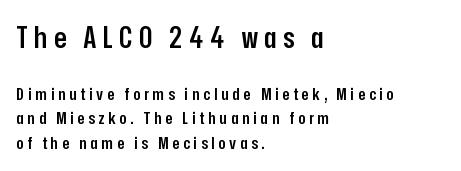
Looks like regular typesetting: each glyph gets only the width it needs. Compared with typical paragraphs, the rows here are spaced about the same. Check under the words: just untouched page. The face used here is a sans, in the tradition of grotesques and geometrics. Short and long lines alike share a common starting point at left. Posture: vertical.
